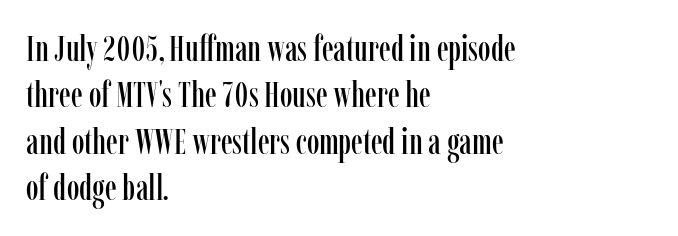
{"serif": "yes", "italic": "no", "width": "condensed", "stroke_contrast": "low", "x_height": "medium", "monospaced": "no", "underline": "no", "align": "left", "line_spacing": "normal", "line_spacing_ratio": 1.29, "letter_spacing": "normal", "letter_spacing_em": 0.0, "glyph_px": 36}
